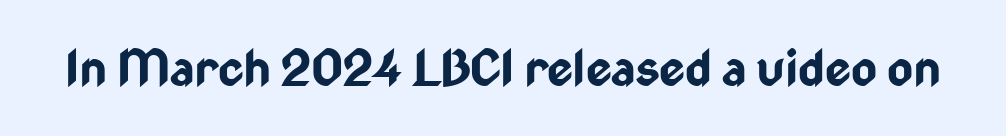
{"serif": "no", "italic": "no", "bold": "yes", "weight": "bold", "width": "condensed", "stroke_contrast": "low", "x_height": "medium", "monospaced": "no", "underline": "no", "letter_spacing": "normal", "letter_spacing_em": 0.0, "glyph_px": 50}
